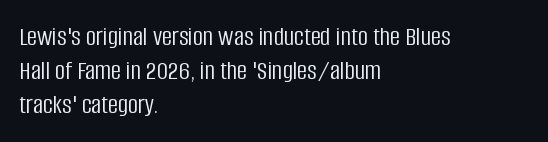
{"serif": "no", "italic": "no", "bold": "no", "weight": "light", "width": "condensed", "stroke_contrast": "low", "x_height": "large", "monospaced": "no", "underline": "no", "align": "left", "line_spacing_ratio": 1.22, "letter_spacing": "normal", "letter_spacing_em": 0.0, "glyph_px": 28}
